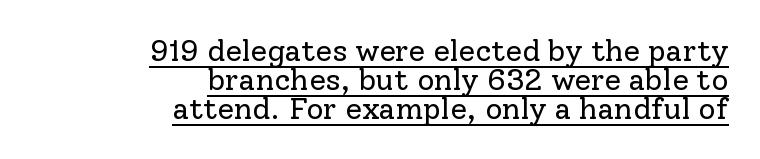
The image shows 30 px regular-weight serif type, upright; set right-aligned, tight line spacing (0.96x), normal letter spacing, underlined; low stroke contrast and a medium x-height.
